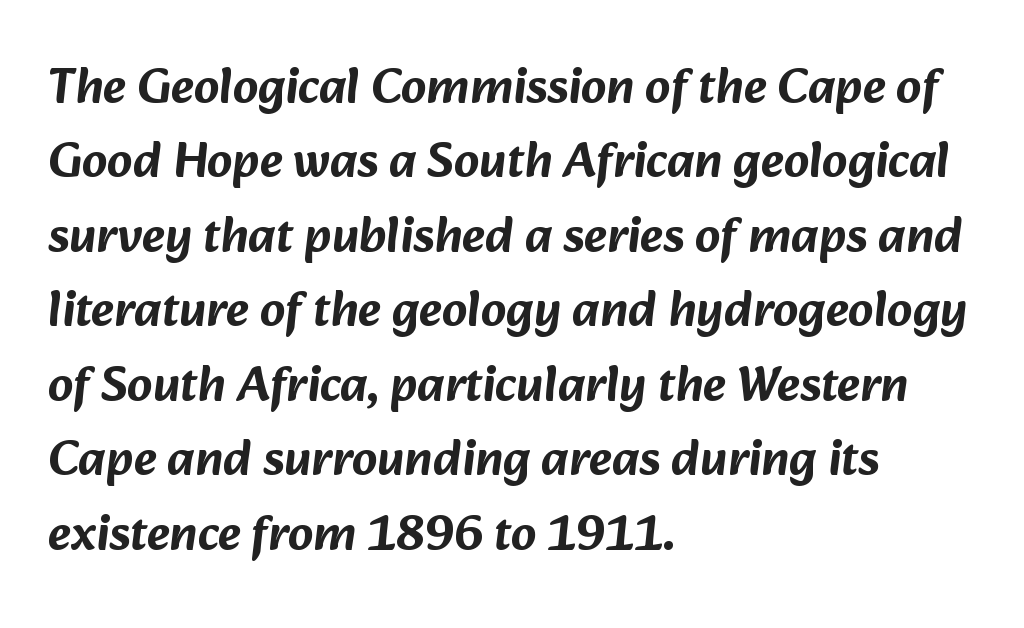
Q: Is the typeface a serif or a sans-serif typeface? A: Sans-serif.
Q: Is the text underlined? A: No.
Q: How is the paragraph aligned? A: Left-aligned.
Q: Is the spacing between letters normal or unusually wide? A: Normal.
Q: Is the spacing between lines tight, normal or loose? A: Normal.
Q: Width (condensed, normal, or wide)? A: Normal.
Q: Stroke contrast? A: Low.
Q: x-height? A: Medium.
Q: Monospaced? A: No.
